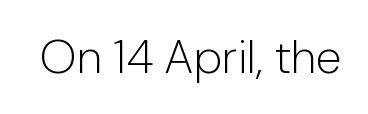
{"serif": "no", "italic": "no", "bold": "no", "weight": "light", "width": "normal", "stroke_contrast": "low", "x_height": "medium", "monospaced": "no", "underline": "no", "letter_spacing": "normal", "letter_spacing_em": 0.0, "glyph_px": 47}
